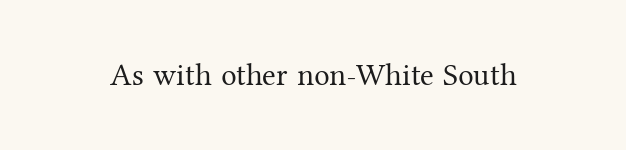
{"serif": "yes", "italic": "no", "bold": "no", "weight": "regular", "width": "normal", "stroke_contrast": "medium", "x_height": "medium", "monospaced": "no", "underline": "no", "letter_spacing": "normal", "letter_spacing_em": 0.0, "glyph_px": 31}
